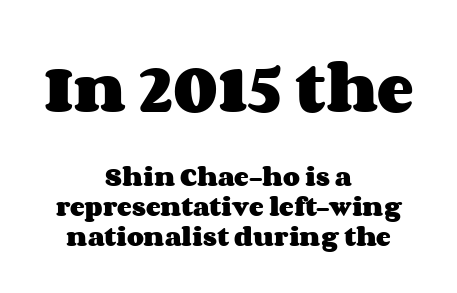
{"italic": "no", "bold": "yes", "weight": "heavy", "width": "wide", "stroke_contrast": "medium", "x_height": "large", "monospaced": "no", "underline": "no", "align": "center", "line_spacing": "normal", "line_spacing_ratio": 1.36, "letter_spacing": "normal", "letter_spacing_em": 0.0, "larger_block": "first", "size_ratio": 2.5, "glyph_px": 55}
